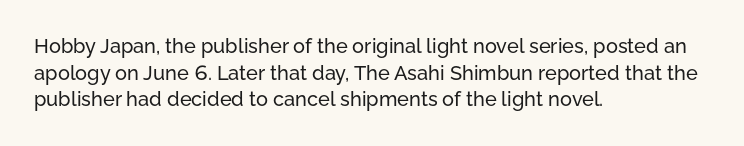
Q: Is the text italic (slanted)? A: No, it is upright.
Q: Is the text underlined? A: No.
Q: How is the paragraph aligned? A: Left-aligned.
Q: Is the spacing between letters normal or unusually wide? A: Normal.
Q: Is the spacing between lines tight, normal or loose? A: Normal.
